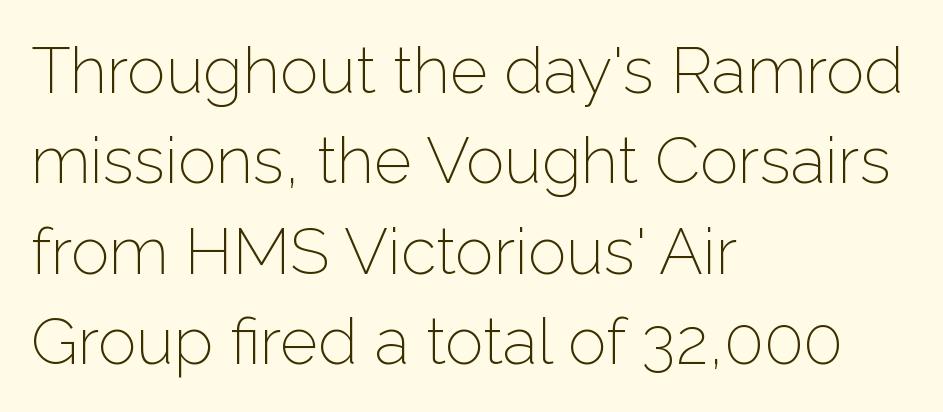
These lines are rendered in a variable-pitch font. Line spacing here is normal. Caption: face not bold, strokes unweighted. Students, note that the glyphs here touch the page at normal intervals. The text was rendered using a sans face with plain stroke endings. In CSS terms this would be text-align: left.
